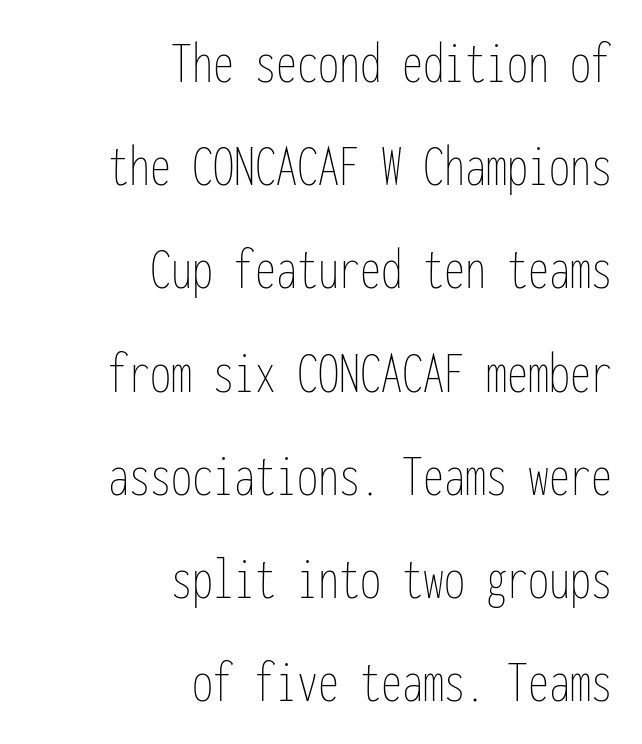
{"italic": "no", "bold": "no", "weight": "thin", "width": "condensed", "stroke_contrast": "low", "x_height": "medium", "monospaced": "yes", "underline": "no", "align": "right", "line_spacing_ratio": 1.72, "letter_spacing": "normal", "letter_spacing_em": 0.0, "glyph_px": 60}
